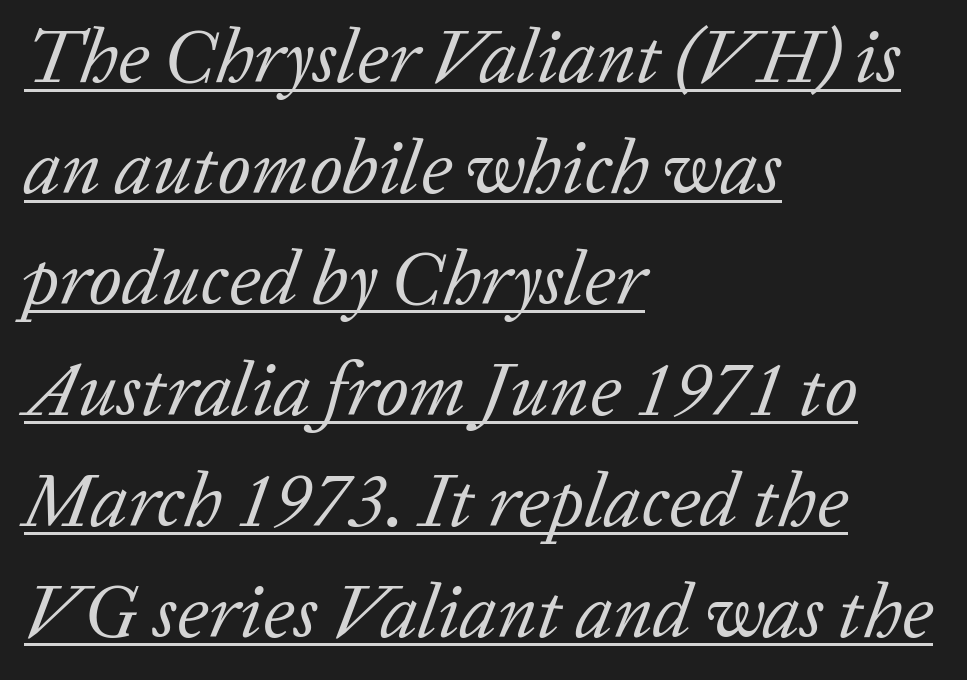
Q: Is the text bold? A: No.
Q: Is the text italic (slanted)? A: Yes, it leans right by about 20 degrees.
Q: Is the typeface a serif or a sans-serif typeface? A: Serif.
Q: Is the text underlined? A: Yes.
Q: How is the paragraph aligned? A: Left-aligned.
Q: Is the spacing between letters normal or unusually wide? A: Normal.
Q: Is the spacing between lines tight, normal or loose? A: Normal.
Q: Width (condensed, normal, or wide)? A: Normal.
Q: Stroke contrast? A: Low.
Q: x-height? A: Medium.
Q: Monospaced? A: No.
